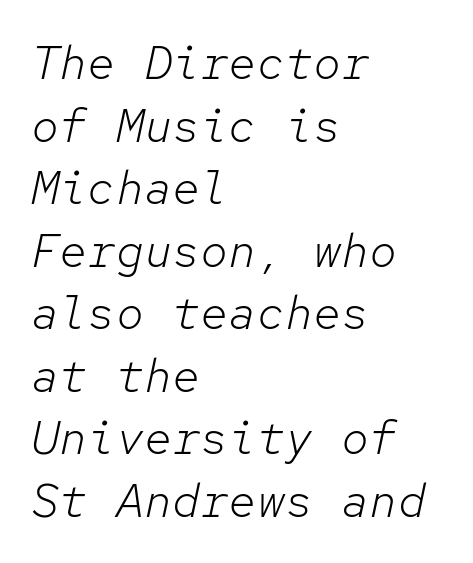
{"italic": "yes", "lean": "right", "slant_degrees": 12, "bold": "no", "weight": "light", "width": "normal", "stroke_contrast": "low", "x_height": "medium", "monospaced": "yes", "underline": "no", "align": "left", "line_spacing": "normal", "line_spacing_ratio": 1.33, "letter_spacing": "normal", "letter_spacing_em": 0.0, "glyph_px": 47}
